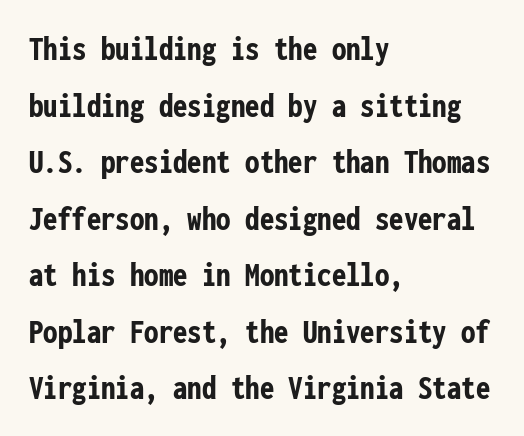
{"serif": "no", "italic": "no", "bold": "yes", "weight": "semibold", "width": "condensed", "stroke_contrast": "low", "x_height": "medium", "monospaced": "yes", "underline": "no", "align": "left", "line_spacing": "normal", "line_spacing_ratio": 1.57, "letter_spacing": "normal", "letter_spacing_em": 0.0, "glyph_px": 36}
